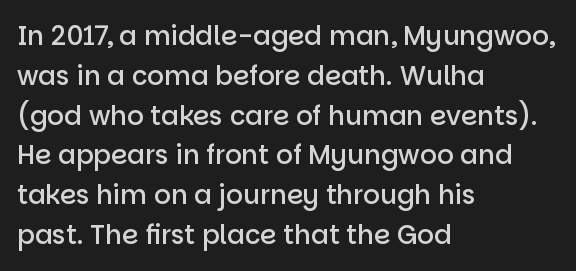
{"italic": "no", "bold": "semi", "underline": "no", "align": "left", "line_spacing": "normal", "line_spacing_ratio": 1.53, "letter_spacing": "normal", "letter_spacing_em": 0.0, "glyph_px": 26}
